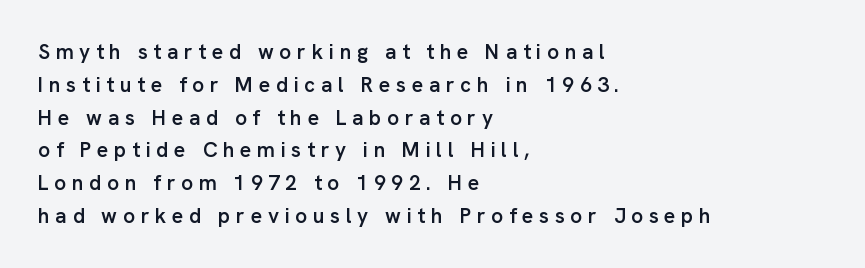
The rendering uses a semibold face; strokes are thickened but not to full bold. A bare baseline throughout the passage. The designer left line spacing at the default. Ordinary non-slanted type is in use.
